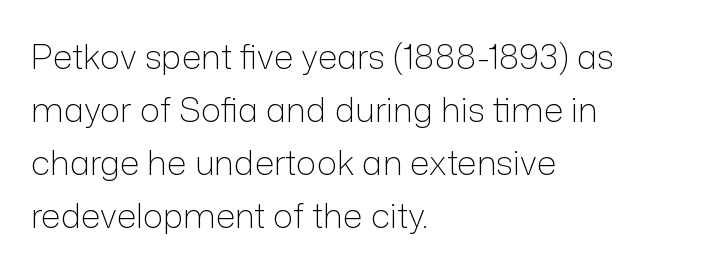
Q: Is the text bold? A: No.
Q: Is the text italic (slanted)? A: No, it is upright.
Q: Is the typeface a serif or a sans-serif typeface? A: Sans-serif.
Q: Is the text underlined? A: No.
Q: How is the paragraph aligned? A: Left-aligned.
Q: Is the spacing between letters normal or unusually wide? A: Normal.
Q: Is the spacing between lines tight, normal or loose? A: Normal.
Q: Width (condensed, normal, or wide)? A: Normal.
Q: Stroke contrast? A: Low.
Q: x-height? A: Medium.
Q: Monospaced? A: No.
